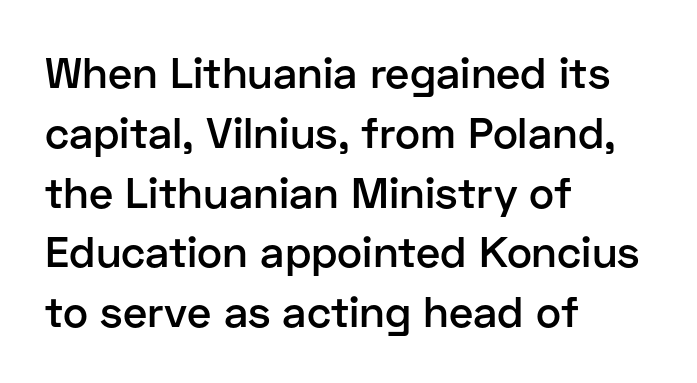
The image shows 43 px semibold sans-serif type, upright; set left-aligned, normal line spacing (1.39x), normal letter spacing, not underlined; low stroke contrast and a medium x-height.
